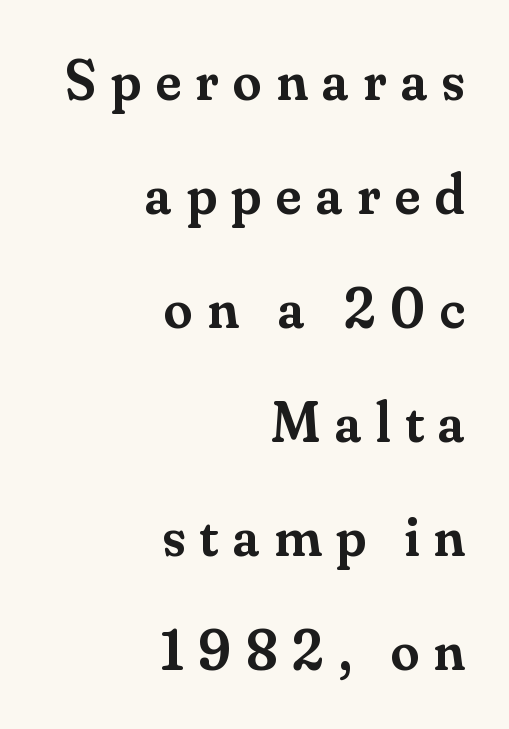
Q: Is the text bold? A: Semi-bold.
Q: Is the text italic (slanted)? A: No, it is upright.
Q: Is the typeface a serif or a sans-serif typeface? A: Serif.
Q: Is the text underlined? A: No.
Q: How is the paragraph aligned? A: Right-aligned.
Q: Is the spacing between letters normal or unusually wide? A: Unusually wide.
Q: Is the spacing between lines tight, normal or loose? A: Loose.
Q: Width (condensed, normal, or wide)? A: Normal.
Q: Stroke contrast? A: Medium.
Q: x-height? A: Small.
Q: Monospaced? A: No.
